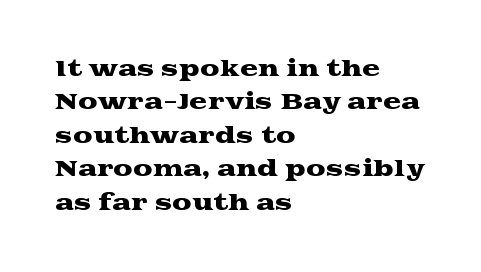
The image shows 22 px text type, upright; set left-aligned, normal line spacing (1.52x), normal letter spacing, not underlined.
